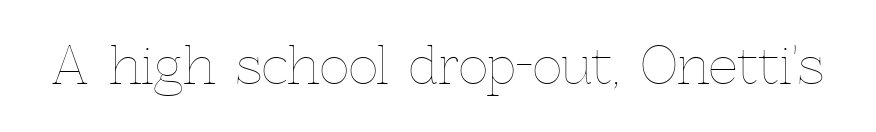
The image shows 51 px thin type, upright; set normal letter spacing, not underlined; a medium x-height.
